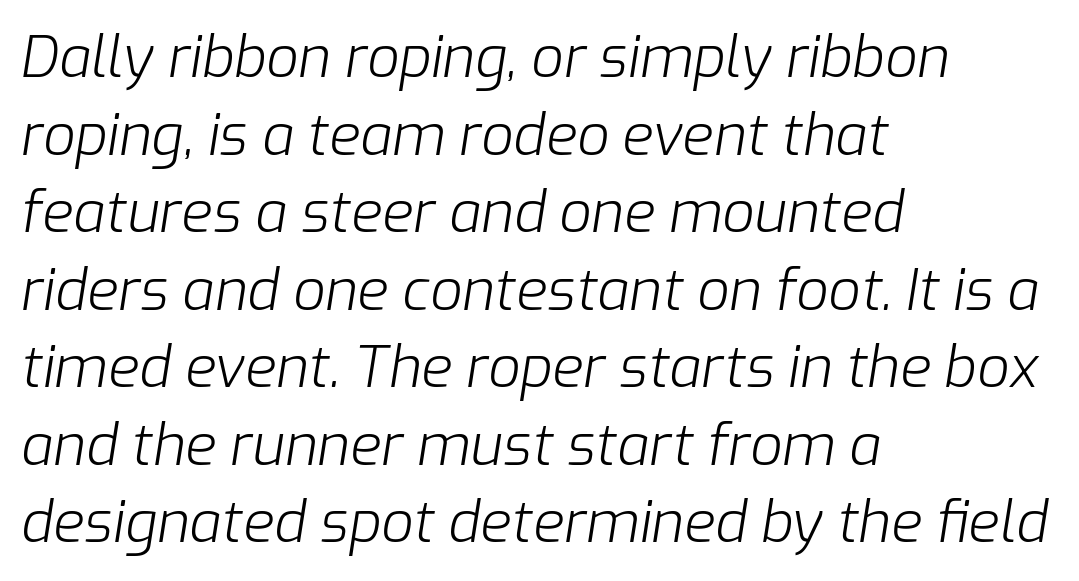
Q: Is the text bold? A: No.
Q: Is the text italic (slanted)? A: Yes, it leans right by about 9 degrees.
Q: Is the text underlined? A: No.
Q: How is the paragraph aligned? A: Left-aligned.
Q: Is the spacing between letters normal or unusually wide? A: Normal.
Q: Is the spacing between lines tight, normal or loose? A: Normal.
Q: Width (condensed, normal, or wide)? A: Normal.
Q: Stroke contrast? A: Low.
Q: x-height? A: Medium.
Q: Monospaced? A: No.
